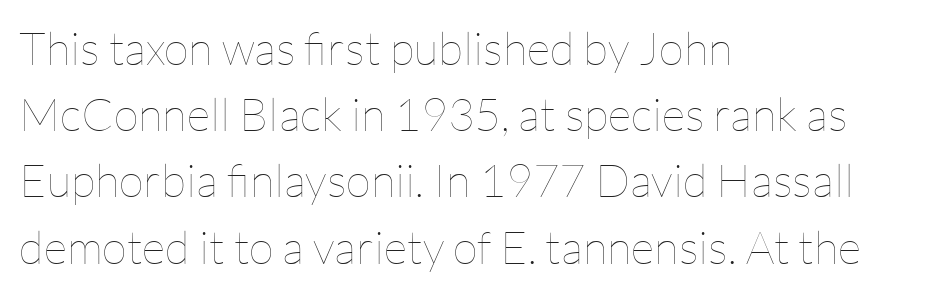
The image shows 46 px thin type, upright; set left-aligned, normal line spacing (1.44x), normal letter spacing, not underlined; low stroke contrast and a medium x-height.
